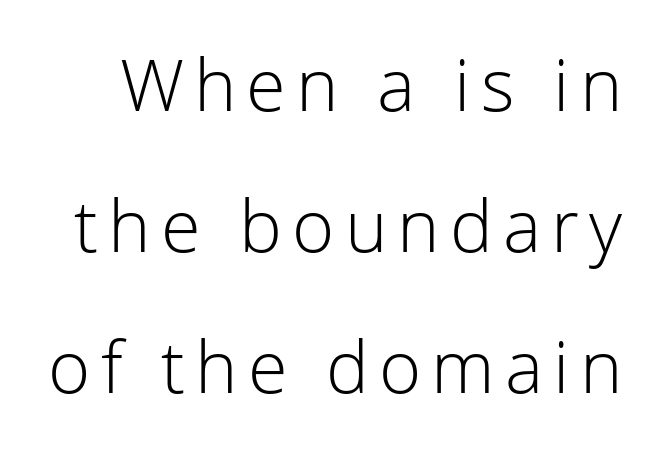
{"serif": "no", "italic": "no", "bold": "no", "weight": "light", "width": "normal", "stroke_contrast": "low", "x_height": "medium", "monospaced": "no", "underline": "no", "line_spacing": "loose", "line_spacing_ratio": 1.96, "glyph_px": 72}
